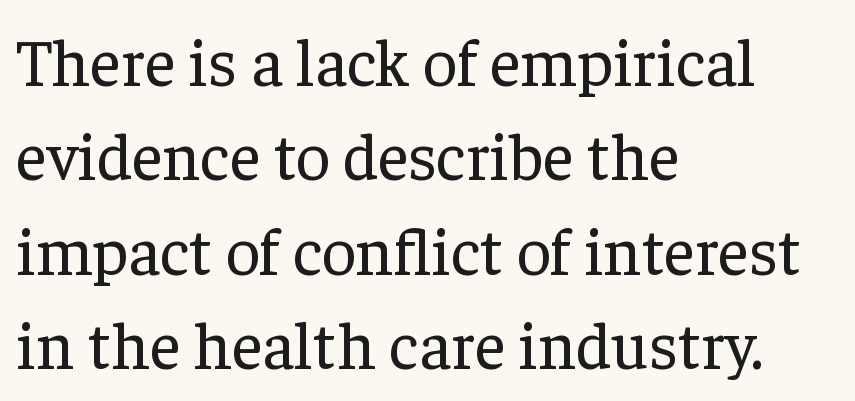
Lines of text with bare space underneath. The compositor pushed each line to the left boundary. Serif or sans? Serif — the stroke terminals have little feet. Every stem runs plumb, perpendicular to the baseline.
